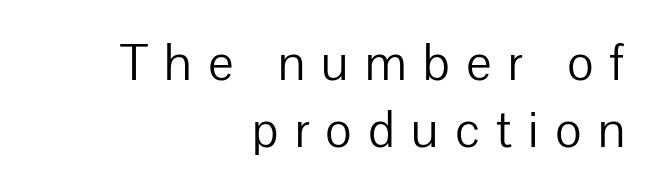
The image shows 54 px light sans-serif type, upright; set right-aligned, line spacing 1.24x, unusually wide letter spacing (+0.3 em), not underlined; low stroke contrast and a medium x-height.
